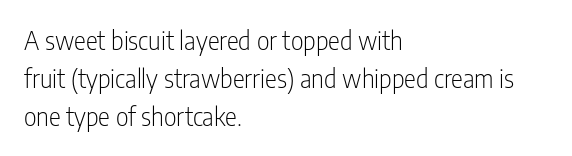
The font's upright variant was chosen for this text. The specimen omits any rule beneath the text block's lines. All the whitespace from short lines collects on the right. Tracking here is standard; glyphs follow each other at the usual distance.
